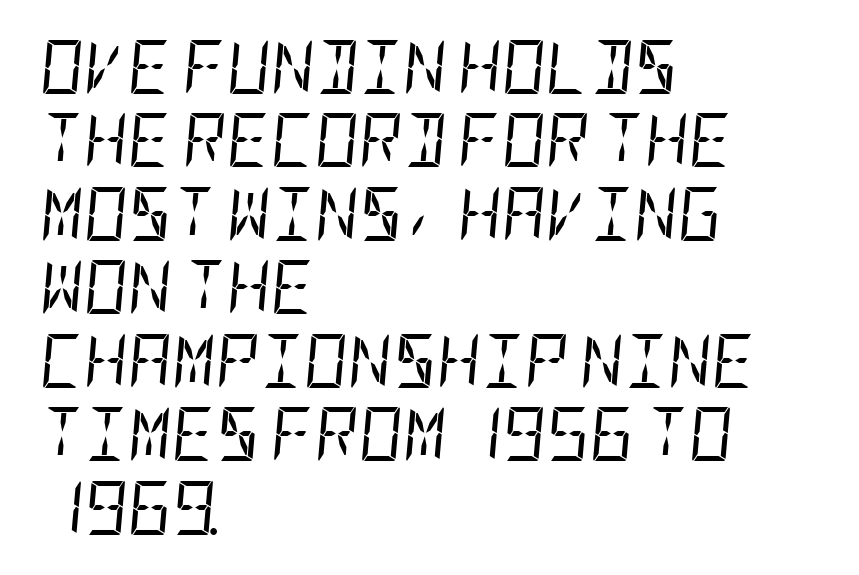
{"italic": "yes", "lean": "right", "slant_degrees": 5, "bold": "no", "weight": "regular", "width": "condensed", "stroke_contrast": "low", "x_height": "large", "underline": "no", "align": "left", "line_spacing": "normal", "line_spacing_ratio": 1.36, "letter_spacing": "normal", "letter_spacing_em": 0.0, "glyph_px": 54}
